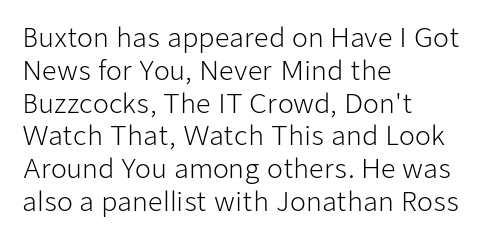
{"italic": "no", "bold": "no", "underline": "no", "align": "left", "line_spacing": "normal", "line_spacing_ratio": 1.26, "letter_spacing": "normal", "letter_spacing_em": 0.0, "glyph_px": 26}
